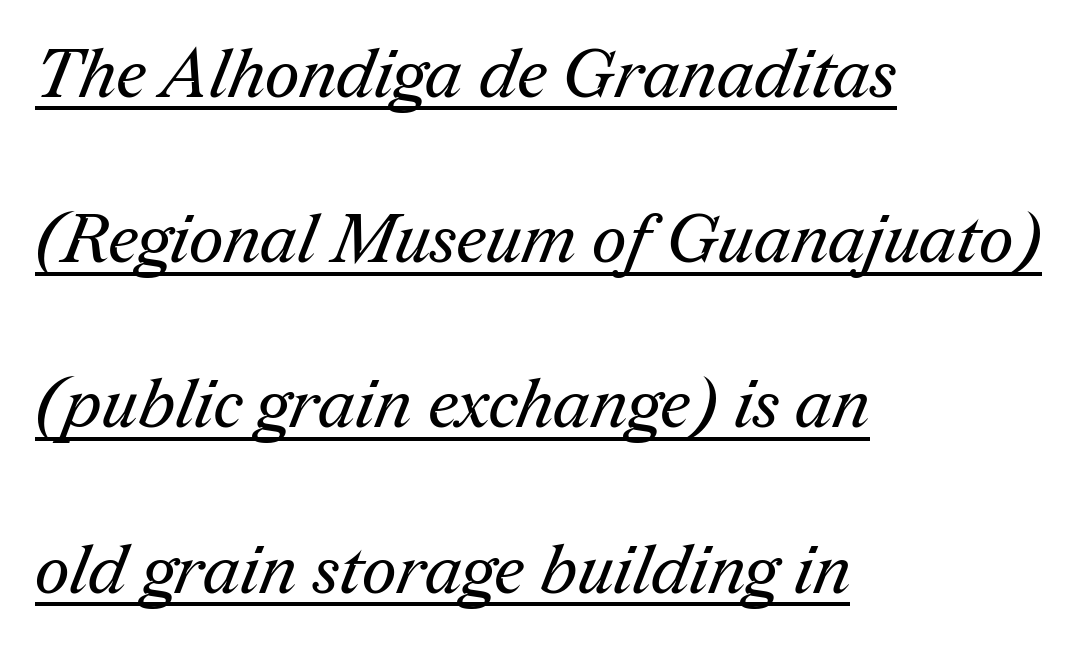
Q: Is the text bold? A: No.
Q: Is the typeface a serif or a sans-serif typeface? A: Serif.
Q: Is the text underlined? A: Yes.
Q: How is the paragraph aligned? A: Left-aligned.
Q: Is the spacing between letters normal or unusually wide? A: Normal.
Q: Is the spacing between lines tight, normal or loose? A: Loose.
Q: Width (condensed, normal, or wide)? A: Normal.
Q: Stroke contrast? A: Medium.
Q: x-height? A: Medium.
Q: Monospaced? A: No.
